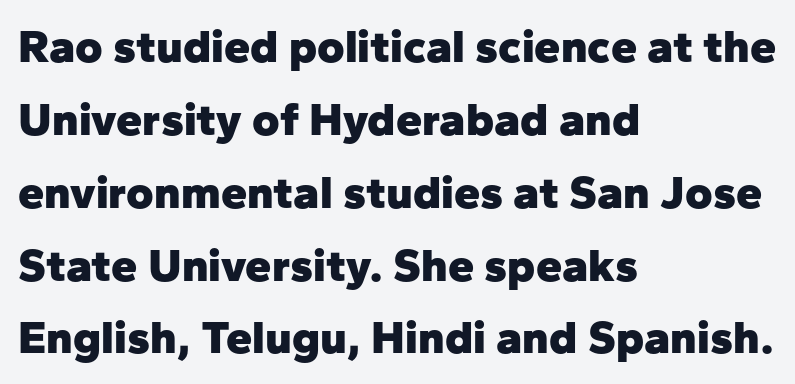
{"serif": "no", "italic": "no", "bold": "yes", "weight": "heavy", "width": "normal", "stroke_contrast": "low", "x_height": "medium", "monospaced": "no", "underline": "no", "align": "left", "line_spacing": "normal", "line_spacing_ratio": 1.55, "letter_spacing": "normal", "letter_spacing_em": 0.0, "glyph_px": 47}
